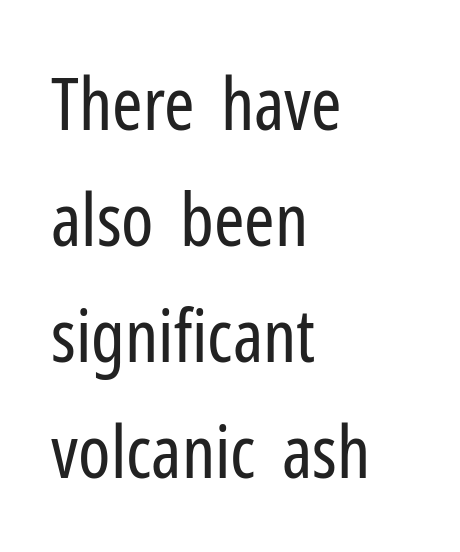
Where is the straight margin? On the left. Observe the ordinary spacing: letters are neighbours, not strangers. Font category for this specimen: sans-serif. Descenders are the only things crossing below the line.
